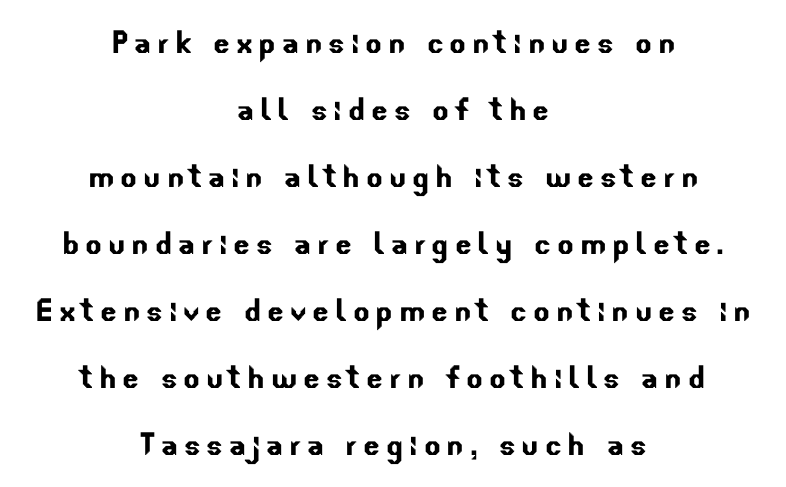
Lines of text with bare space underneath. Typeset on center — no edge is straight. Each letter's strokes conclude bluntly, with no projecting serifs. Proportional: the letters do not fall into vertical columns.
